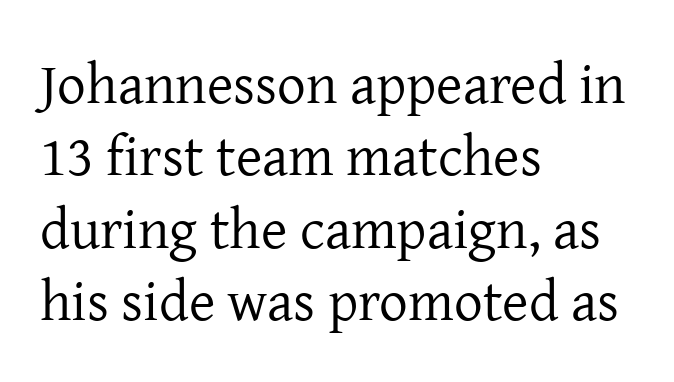
Q: Is the text bold? A: No.
Q: Is the text italic (slanted)? A: No, it is upright.
Q: Is the typeface a serif or a sans-serif typeface? A: Serif.
Q: Is the text underlined? A: No.
Q: How is the paragraph aligned? A: Left-aligned.
Q: Is the spacing between letters normal or unusually wide? A: Normal.
Q: Is the spacing between lines tight, normal or loose? A: Normal.
Q: Width (condensed, normal, or wide)? A: Normal.
Q: Stroke contrast? A: Low.
Q: x-height? A: Medium.
Q: Monospaced? A: No.
